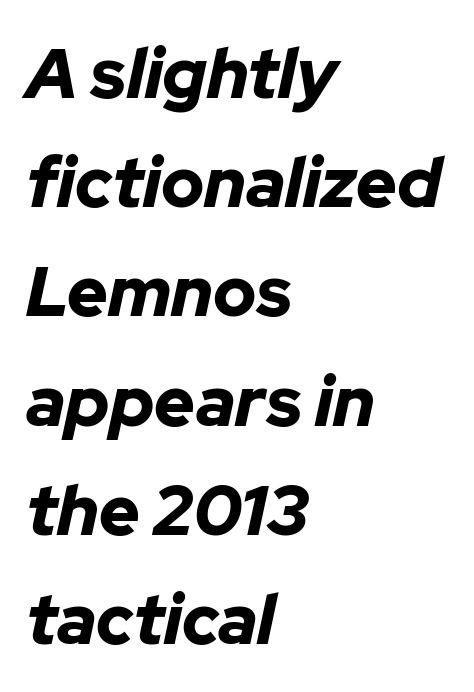
Which margin do the lines hug? The left one — the right edge is uneven. This rendering leaves character spacing at its baseline value. Check under the words: just untouched page. This sample has the flowing, uneven cadence of proportional lettering. Is the type slanted? Yes — the strokes lean at a clear angle. In terms of leading, this rendering sits right in the middle.
